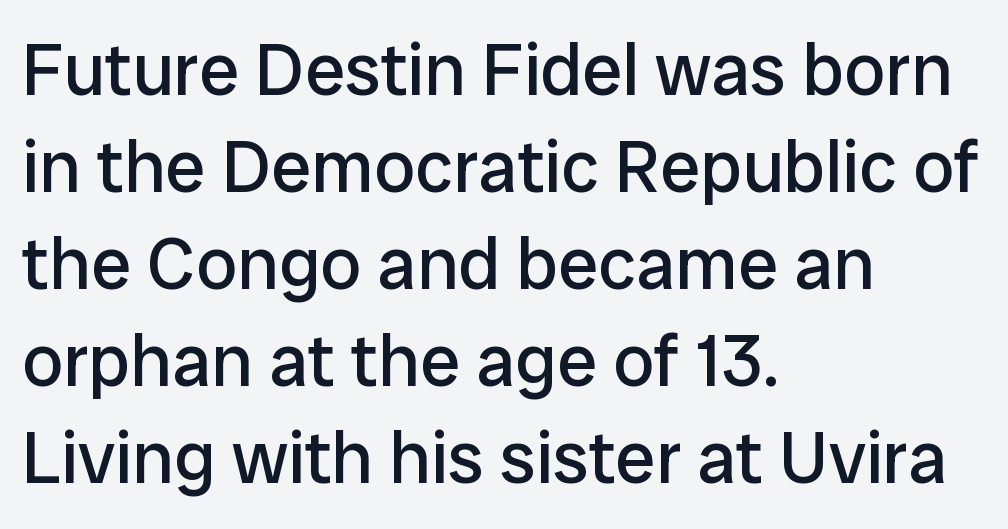
{"serif": "no", "italic": "no", "bold": "no", "weight": "regular", "width": "normal", "stroke_contrast": "low", "x_height": "medium", "monospaced": "no", "underline": "no", "align": "left", "line_spacing": "normal", "line_spacing_ratio": 1.33, "letter_spacing": "normal", "letter_spacing_em": 0.0, "glyph_px": 73}
